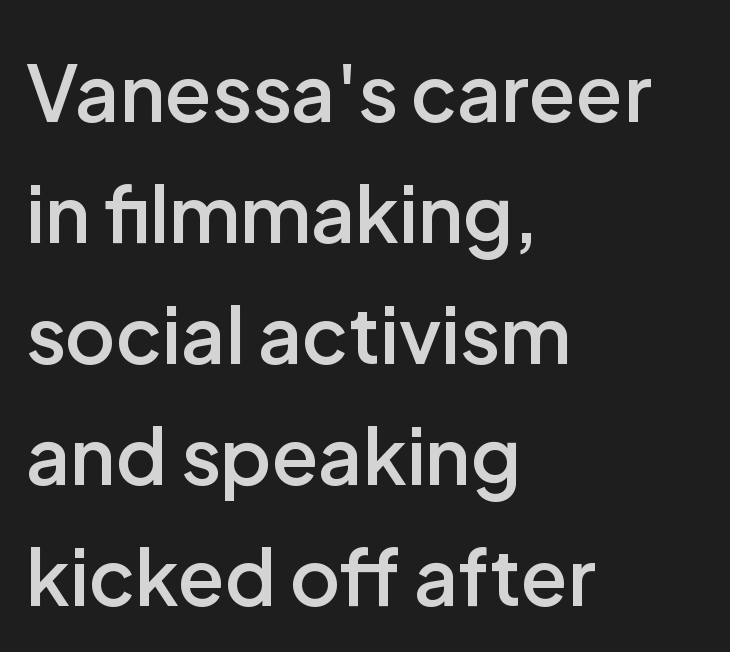
Q: Is the text bold? A: Semi-bold.
Q: Is the text italic (slanted)? A: No, it is upright.
Q: Is the typeface a serif or a sans-serif typeface? A: Sans-serif.
Q: Is the text underlined? A: No.
Q: How is the paragraph aligned? A: Left-aligned.
Q: Is the spacing between letters normal or unusually wide? A: Normal.
Q: Is the spacing between lines tight, normal or loose? A: Normal.
Q: Width (condensed, normal, or wide)? A: Normal.
Q: Stroke contrast? A: Low.
Q: x-height? A: Medium.
Q: Monospaced? A: No.
